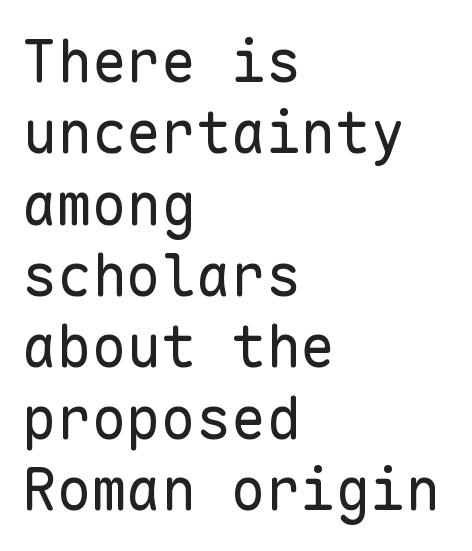
The paragraph shown leans on its left margin. Between one letter and the next there's only the usual sliver of space. Descenders hang freely into open space. The designer went with a sans here, leaving each stem footless. Each letter, wide or thin by design, is forced into the same width here. Notice how the stems are strictly vertical — no italics here.
